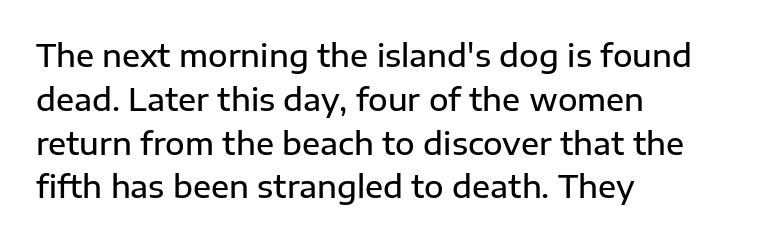
{"serif": "no", "italic": "no", "bold": "semi", "weight": "semibold", "width": "normal", "stroke_contrast": "low", "x_height": "medium", "monospaced": "no", "underline": "no", "align": "left", "line_spacing": "normal", "line_spacing_ratio": 1.46, "letter_spacing": "normal", "letter_spacing_em": 0.0, "glyph_px": 30}
